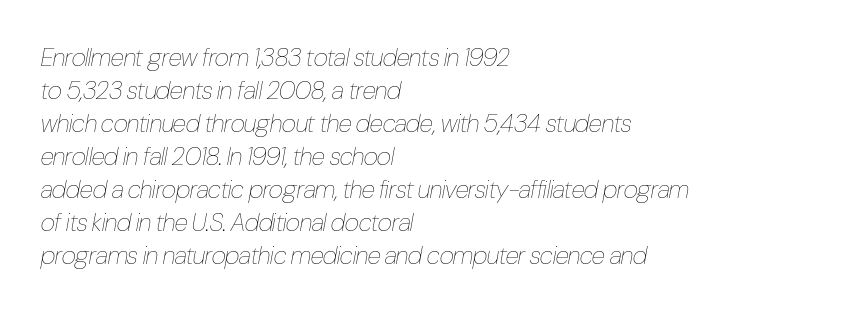
{"italic": "yes", "lean": "right", "slant_degrees": 10, "bold": "no", "underline": "no", "align": "left", "line_spacing": "normal", "line_spacing_ratio": 1.32, "letter_spacing": "normal", "letter_spacing_em": 0.0, "glyph_px": 25}
